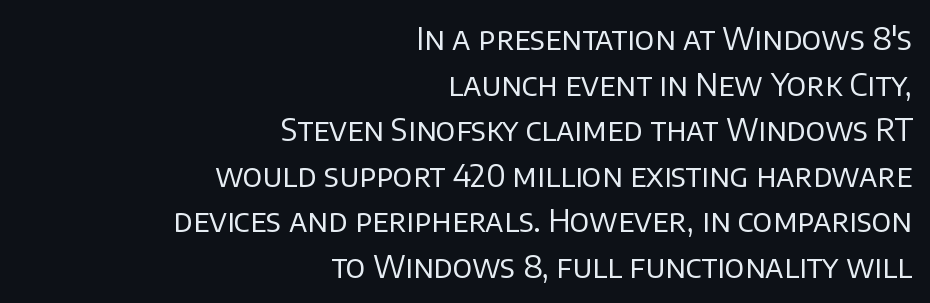
This rendering uses right alignment, leaving the left contour irregular. The rows are spaced the way most documents space them. I'd call this a sans setting — the letters go barefoot. The letters stand straight up with perfectly vertical stems.
